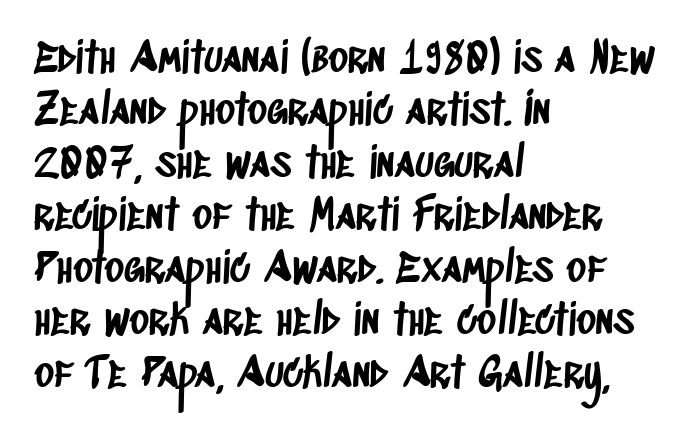
Q: Is the typeface a serif or a sans-serif typeface? A: Sans-serif.
Q: Is the text underlined? A: No.
Q: How is the paragraph aligned? A: Left-aligned.
Q: Is the spacing between letters normal or unusually wide? A: Normal.
Q: Is the spacing between lines tight, normal or loose? A: Normal.
Q: Width (condensed, normal, or wide)? A: Condensed.
Q: Stroke contrast? A: Low.
Q: x-height? A: Large.
Q: Monospaced? A: No.
